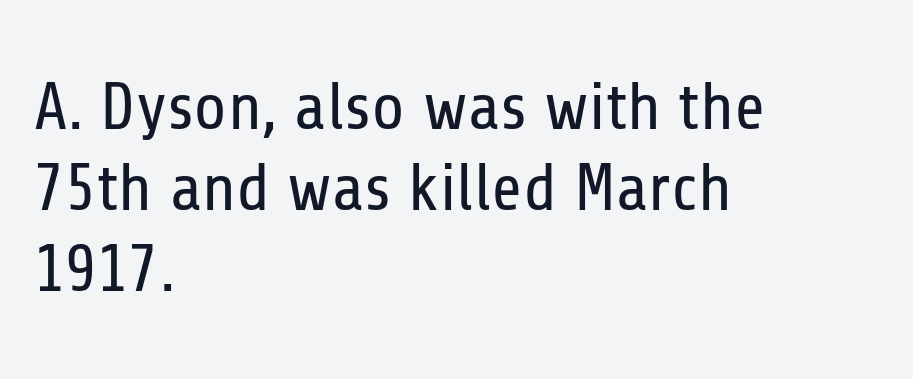
Q: Is the text bold? A: No.
Q: Is the text italic (slanted)? A: No, it is upright.
Q: Is the typeface a serif or a sans-serif typeface? A: Sans-serif.
Q: Is the text underlined? A: No.
Q: How is the paragraph aligned? A: Left-aligned.
Q: Is the spacing between letters normal or unusually wide? A: Normal.
Q: Width (condensed, normal, or wide)? A: Condensed.
Q: Stroke contrast? A: Low.
Q: x-height? A: Medium.
Q: Monospaced? A: No.
